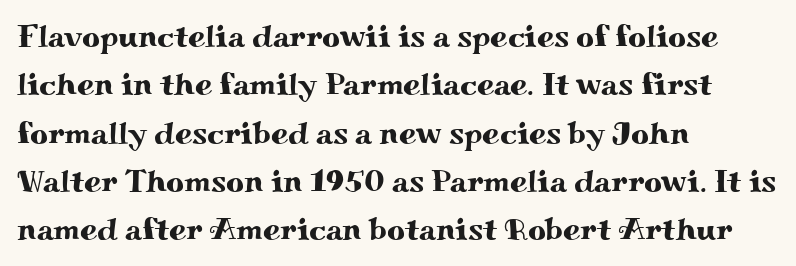
Q: Is the text italic (slanted)? A: No, it is upright.
Q: Is the typeface a serif or a sans-serif typeface? A: Serif.
Q: Is the text underlined? A: No.
Q: How is the paragraph aligned? A: Left-aligned.
Q: Is the spacing between letters normal or unusually wide? A: Normal.
Q: Is the spacing between lines tight, normal or loose? A: Normal.
Q: Width (condensed, normal, or wide)? A: Wide.
Q: Stroke contrast? A: Medium.
Q: x-height? A: Small.
Q: Monospaced? A: No.
